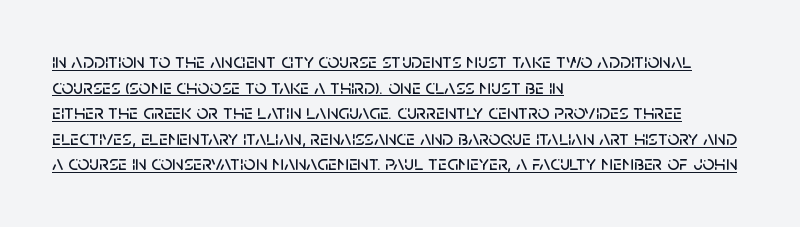
Q: Is the text italic (slanted)? A: No, it is upright.
Q: Is the text underlined? A: Yes.
Q: How is the paragraph aligned? A: Left-aligned.
Q: Is the spacing between letters normal or unusually wide? A: Normal.
